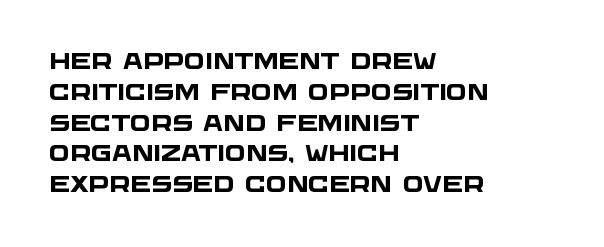
Q: Is the text bold? A: Yes.
Q: Is the text underlined? A: No.
Q: How is the paragraph aligned? A: Left-aligned.
Q: Is the spacing between letters normal or unusually wide? A: Normal.
Q: Is the spacing between lines tight, normal or loose? A: Normal.
